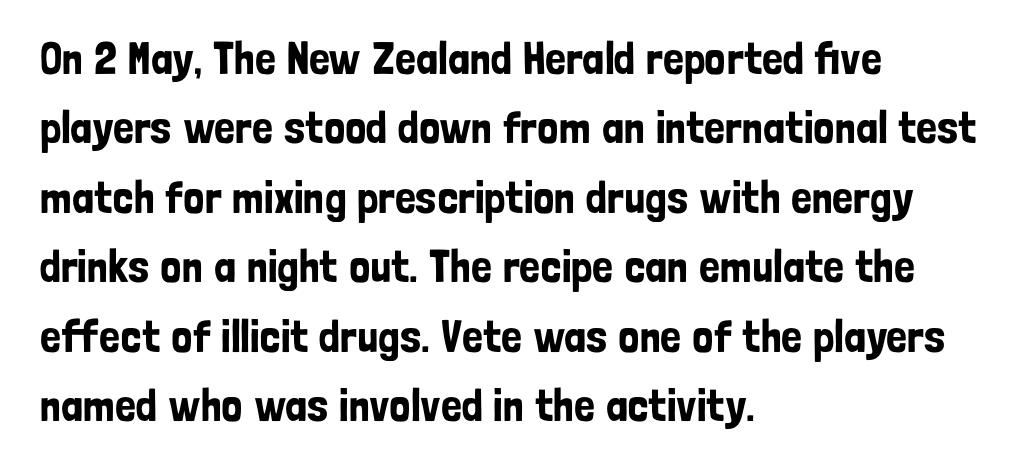
Q: Is the text italic (slanted)? A: No, it is upright.
Q: Is the typeface a serif or a sans-serif typeface? A: Sans-serif.
Q: Is the text underlined? A: No.
Q: How is the paragraph aligned? A: Left-aligned.
Q: Is the spacing between letters normal or unusually wide? A: Normal.
Q: Is the spacing between lines tight, normal or loose? A: Normal.
Q: Width (condensed, normal, or wide)? A: Condensed.
Q: Stroke contrast? A: Low.
Q: x-height? A: Medium.
Q: Monospaced? A: No.
